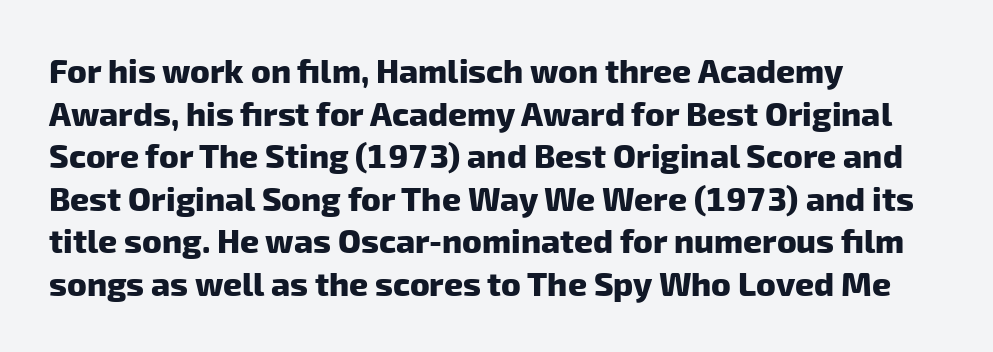
You could not count columns in this text — the font is proportionally spaced. What stands out about the letter spacing? Nothing — it is the standard amount. The rendering shows plain stroke endings on the letterforms — a sans-serif design. Each new line begins a customary step beneath the previous one. Has an underline been added? It has not.
